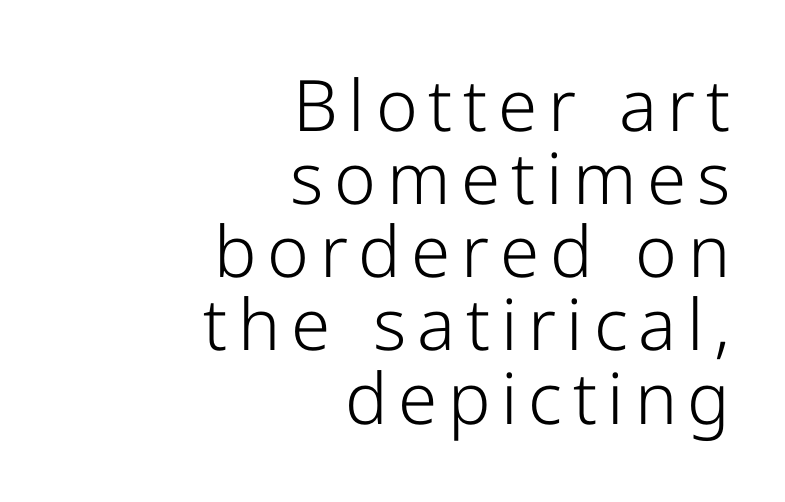
The letters look calm and open, with moderate or lighter stems. Spacing verdict: proportional, widths tailored to each character. Unmarked baselines from the first word to the last. These lines were composed using upright roman letters. To sum up the face: it is a sans, with no serifs. Vertical spacing — tight.
